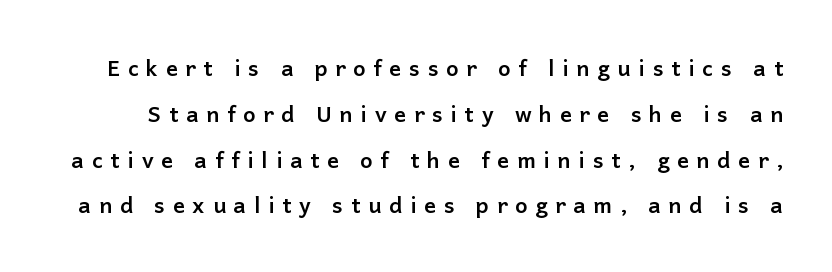
{"italic": "no", "bold": "yes", "underline": "no", "line_spacing": "loose", "line_spacing_ratio": 2.08, "letter_spacing": "wide", "letter_spacing_em": 0.35, "glyph_px": 22}
